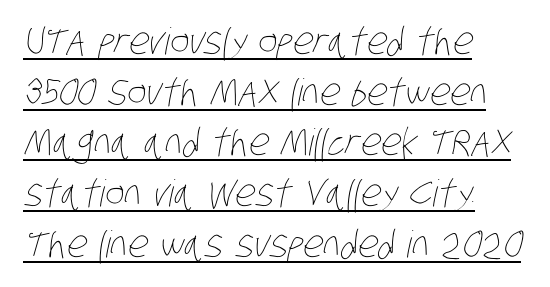
Q: Is the text bold? A: No.
Q: Is the text underlined? A: Yes.
Q: How is the paragraph aligned? A: Left-aligned.
Q: Is the spacing between letters normal or unusually wide? A: Normal.
Q: Is the spacing between lines tight, normal or loose? A: Normal.
Q: Width (condensed, normal, or wide)? A: Condensed.
Q: Stroke contrast? A: Low.
Q: x-height? A: Large.
Q: Monospaced? A: No.
